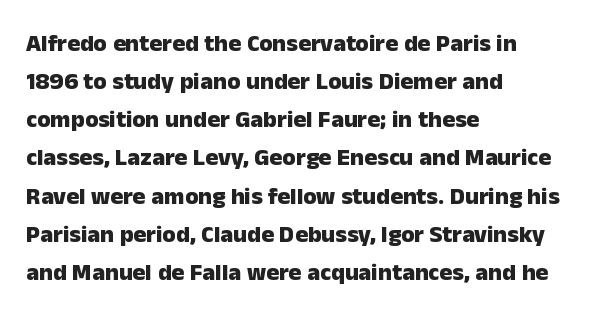
Q: Is the text bold? A: Yes.
Q: Is the text italic (slanted)? A: No, it is upright.
Q: Is the text underlined? A: No.
Q: How is the paragraph aligned? A: Left-aligned.
Q: Is the spacing between letters normal or unusually wide? A: Normal.
Q: Is the spacing between lines tight, normal or loose? A: Normal.
